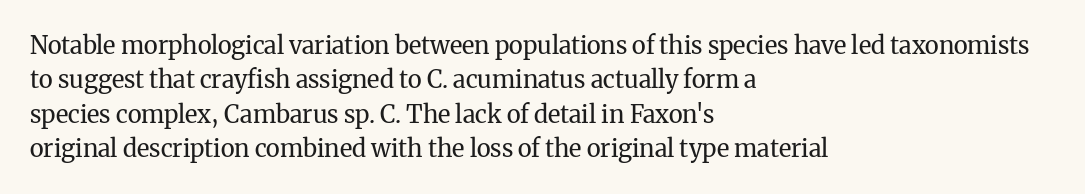
The image shows 24 px text type, upright; set left-aligned, normal line spacing (1.43x), normal letter spacing, not underlined.
